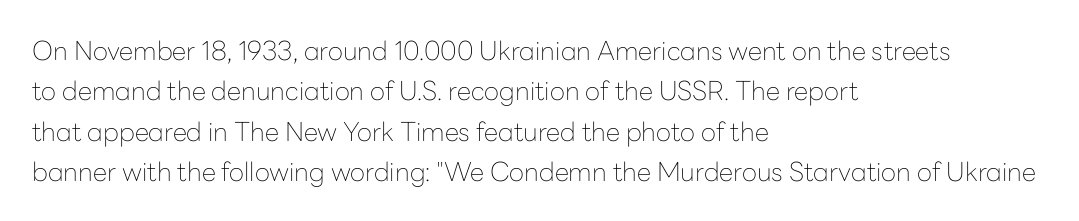
Check the space under the baseline: it is left empty. The type sits square on the baseline with zero lean. Line spacing here is normal. Casual observation: everything's shoved over to the left. Honestly, the letter spacing is just normal — you wouldn't notice it.
